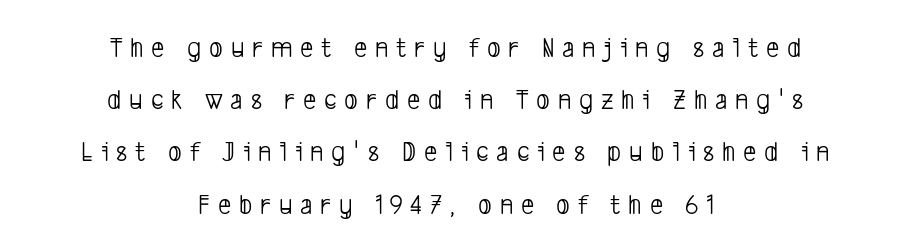
The image shows 29 px light, condensed sans-serif type; set centered, line spacing 1.8x, unusually wide letter spacing (+0.27 em), not underlined; low stroke contrast and a medium x-height.
